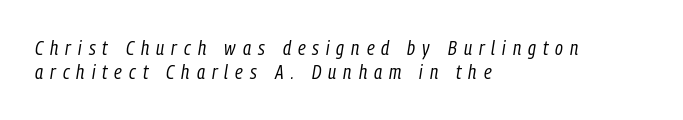
Any mark beneath the type? The region is blank. A light-to-regular cut is what we see here. The specimen reads as italic at a glance. Alignment: flush left. The letters are spread apart with noticeably loose tracking.
